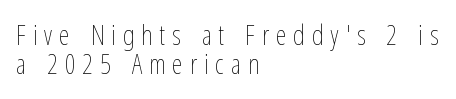
{"italic": "no", "bold": "no", "underline": "no", "align": "left", "line_spacing": "tight", "line_spacing_ratio": 1.08, "letter_spacing": "wide", "letter_spacing_em": 0.26, "glyph_px": 27}
